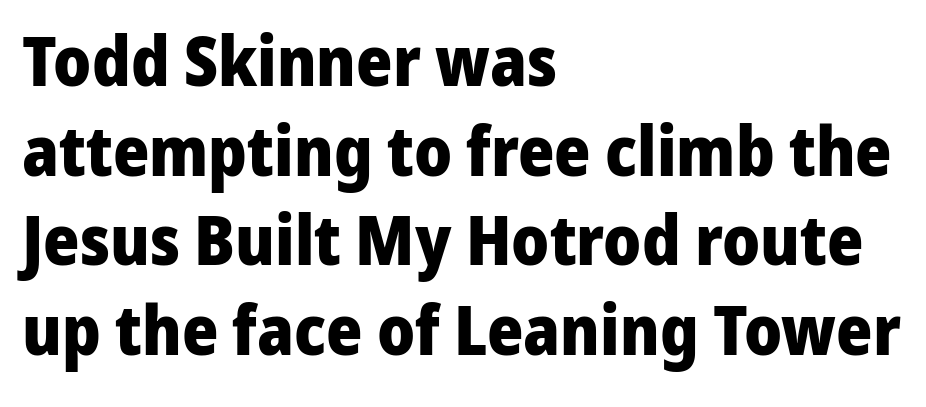
The image shows 69 px heavy sans-serif type, upright; set left-aligned, normal line spacing (1.3x), normal letter spacing, not underlined; low stroke contrast and a medium x-height.
